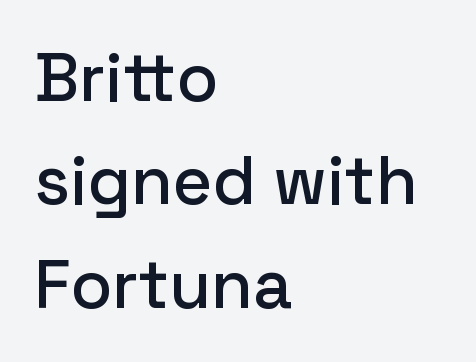
Q: Is the text italic (slanted)? A: No, it is upright.
Q: Is the typeface a serif or a sans-serif typeface? A: Sans-serif.
Q: Is the text underlined? A: No.
Q: How is the paragraph aligned? A: Left-aligned.
Q: Is the spacing between letters normal or unusually wide? A: Normal.
Q: Is the spacing between lines tight, normal or loose? A: Normal.
Q: Width (condensed, normal, or wide)? A: Normal.
Q: Stroke contrast? A: Low.
Q: x-height? A: Medium.
Q: Monospaced? A: No.
